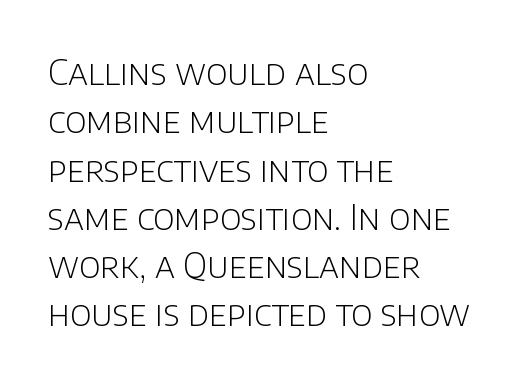
The image shows 35 px light sans-serif type, upright; set left-aligned, normal line spacing (1.38x), normal letter spacing, not underlined; low stroke contrast and a large x-height.
